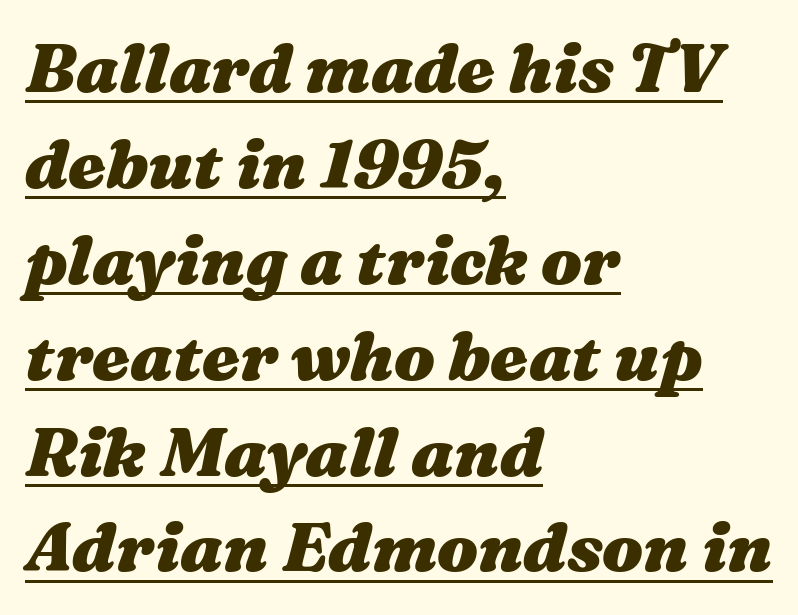
You can see a thin bar hugging the bottom of the glyphs. The leading is moderate, giving the passage an even texture. Does the lettering tilt? It does — this is italic. Strong, thick strokes mark this as bold type.
